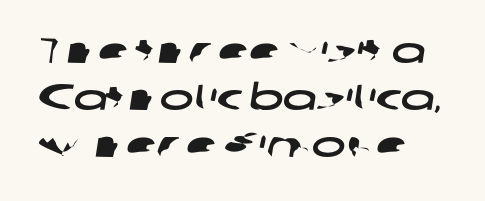
These lines keep a tight, regular rhythm from letter to letter. The characters display no serif detailing; their extremities are plain. Each line starts at the same left margin while the right side varies. A clean baseline with only descenders dipping below it. Varying glyph widths throughout — classic text-font behaviour.
